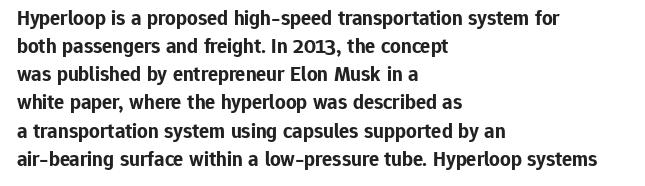
The image shows 21 px bold type, upright; set left-aligned, normal line spacing (1.34x), normal letter spacing, not underlined.
